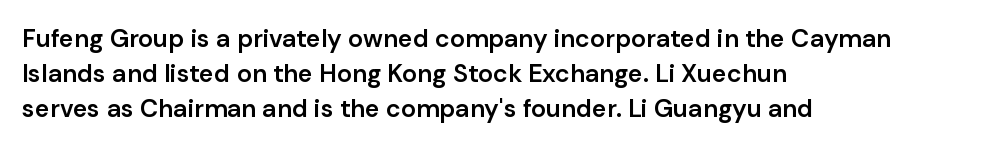
Q: Is the text bold? A: Semi-bold.
Q: Is the text italic (slanted)? A: No, it is upright.
Q: Is the text underlined? A: No.
Q: How is the paragraph aligned? A: Left-aligned.
Q: Is the spacing between letters normal or unusually wide? A: Normal.
Q: Is the spacing between lines tight, normal or loose? A: Normal.
